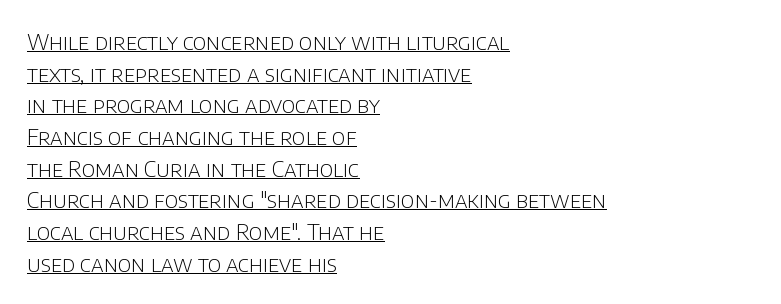
All the whitespace from short lines collects on the right. The font's upright variant was chosen for this text. Observe the ordinary spacing: letters are neighbours, not strangers. This reads as an unemphasized weight, regular at the heaviest.
